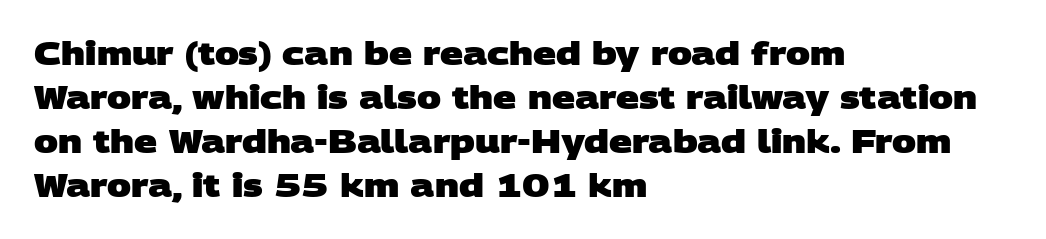
{"serif": "no", "bold": "yes", "weight": "heavy", "width": "wide", "stroke_contrast": "low", "x_height": "large", "monospaced": "no", "underline": "no", "align": "left", "line_spacing": "normal", "line_spacing_ratio": 1.37, "letter_spacing": "normal", "letter_spacing_em": 0.0, "glyph_px": 32}
